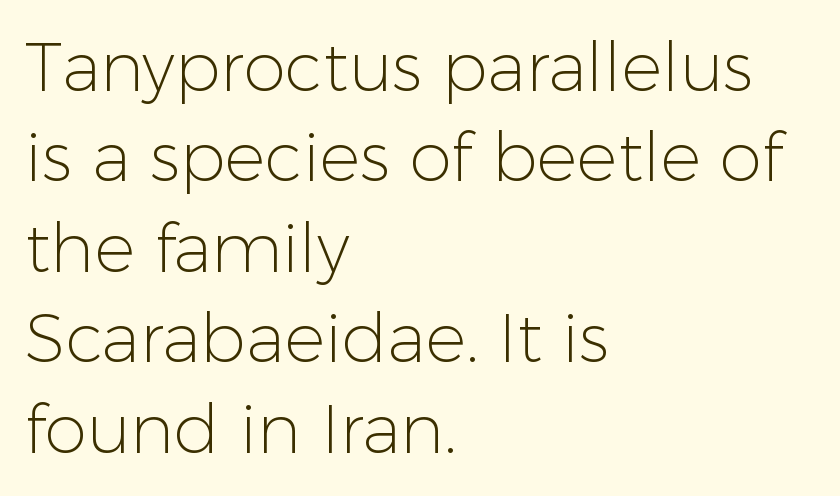
Q: Is the text bold? A: No.
Q: Is the text italic (slanted)? A: No, it is upright.
Q: Is the typeface a serif or a sans-serif typeface? A: Sans-serif.
Q: Is the text underlined? A: No.
Q: How is the paragraph aligned? A: Left-aligned.
Q: Is the spacing between letters normal or unusually wide? A: Normal.
Q: Is the spacing between lines tight, normal or loose? A: Normal.
Q: Width (condensed, normal, or wide)? A: Normal.
Q: Stroke contrast? A: Low.
Q: x-height? A: Medium.
Q: Monospaced? A: No.
